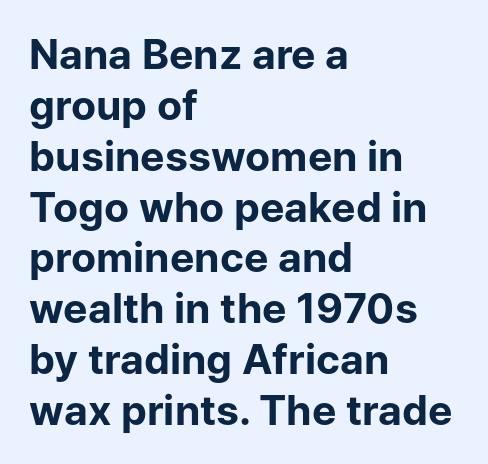
The image shows 41 px bold sans-serif type, upright; set left-aligned, line spacing 1.24x, normal letter spacing, not underlined; low stroke contrast and a medium x-height.
